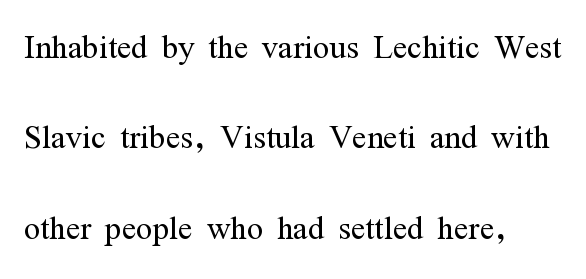
{"serif": "yes", "italic": "no", "bold": "no", "weight": "light", "width": "condensed", "stroke_contrast": "medium", "x_height": "medium", "monospaced": "no", "underline": "no", "align": "left", "line_spacing": "loose", "line_spacing_ratio": 2.1, "letter_spacing": "normal", "letter_spacing_em": 0.0, "glyph_px": 43}
